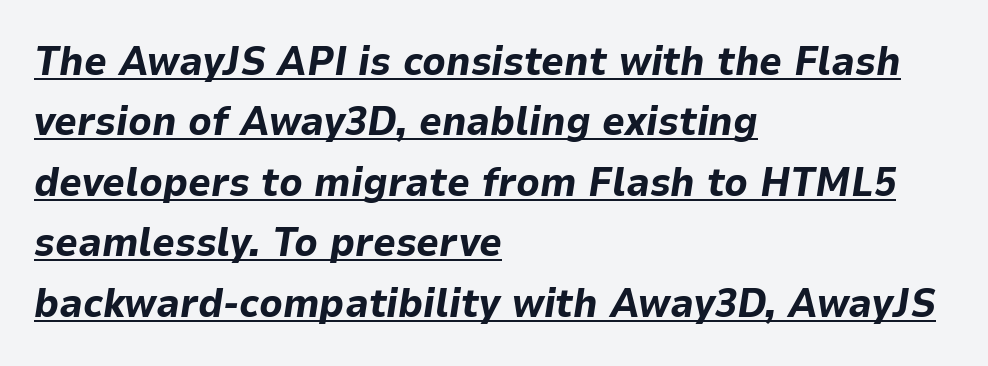
The image shows 40 px bold type, italic (leaning right); set left-aligned, normal line spacing (1.51x), normal letter spacing, underlined; low stroke contrast and a medium x-height.
